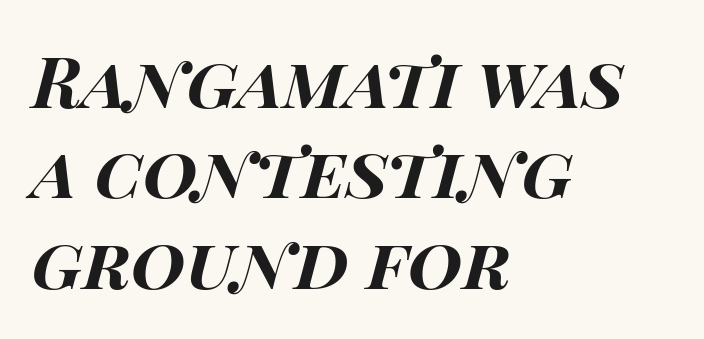
Q: Is the text bold? A: Yes.
Q: Is the text italic (slanted)? A: Yes, it leans right by about 14 degrees.
Q: Is the text underlined? A: No.
Q: How is the paragraph aligned? A: Left-aligned.
Q: Is the spacing between letters normal or unusually wide? A: Normal.
Q: Is the spacing between lines tight, normal or loose? A: Normal.
Q: Width (condensed, normal, or wide)? A: Wide.
Q: Stroke contrast? A: High.
Q: x-height? A: Large.
Q: Monospaced? A: No.
